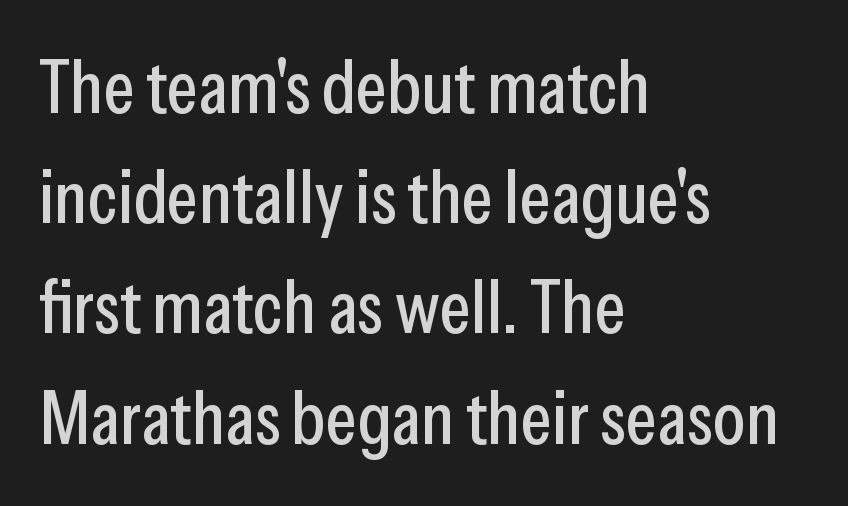
Here the designer chose a conventional face with non-uniform glyph widths. Each row of text sits above clean, open space. You can tell from the bare stems that sans-serif type was used. This sample is left-justified, so line endings fall wherever the words run out.
